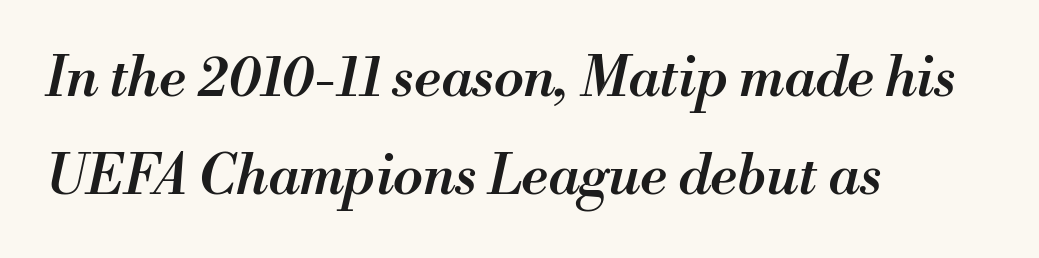
Weight: semibold (demi). Each letter keeps its own natural width here, so spacing adapts to shape. Rule under the text: the space is simply empty. When letters slant like this, we call the style italic.
